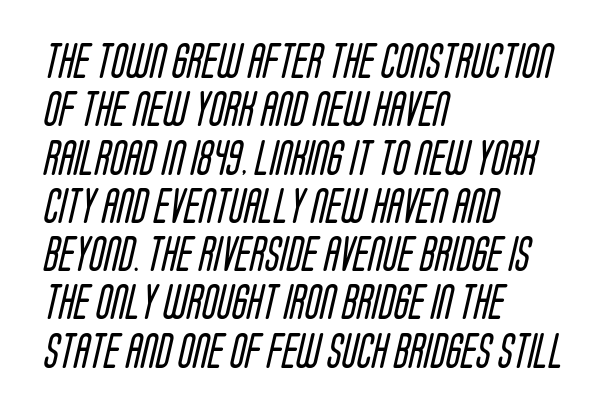
{"serif": "no", "bold": "no", "weight": "regular", "width": "condensed", "stroke_contrast": "low", "x_height": "large", "monospaced": "no", "underline": "no", "align": "left", "line_spacing": "normal", "line_spacing_ratio": 1.38, "letter_spacing": "normal", "letter_spacing_em": 0.0, "glyph_px": 35}
